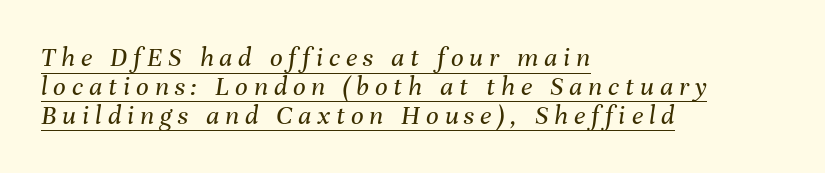
Q: Is the text bold? A: No.
Q: Is the text italic (slanted)? A: Yes, it leans right by about 8 degrees.
Q: Is the text underlined? A: Yes.
Q: How is the paragraph aligned? A: Left-aligned.
Q: Is the spacing between letters normal or unusually wide? A: Unusually wide.
Q: Is the spacing between lines tight, normal or loose? A: Tight.
Q: Width (condensed, normal, or wide)? A: Normal.
Q: Stroke contrast? A: Medium.
Q: x-height? A: Medium.
Q: Monospaced? A: No.
